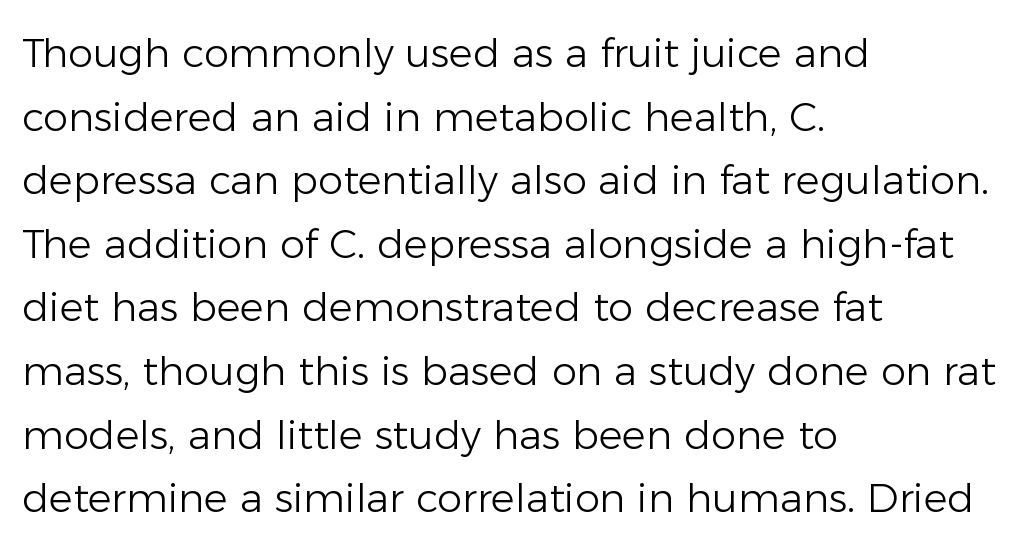
Q: Is the text bold? A: No.
Q: Is the text italic (slanted)? A: No, it is upright.
Q: Is the typeface a serif or a sans-serif typeface? A: Sans-serif.
Q: Is the text underlined? A: No.
Q: How is the paragraph aligned? A: Left-aligned.
Q: Is the spacing between letters normal or unusually wide? A: Normal.
Q: Is the spacing between lines tight, normal or loose? A: Normal.
Q: Width (condensed, normal, or wide)? A: Normal.
Q: Stroke contrast? A: Low.
Q: x-height? A: Medium.
Q: Monospaced? A: No.
